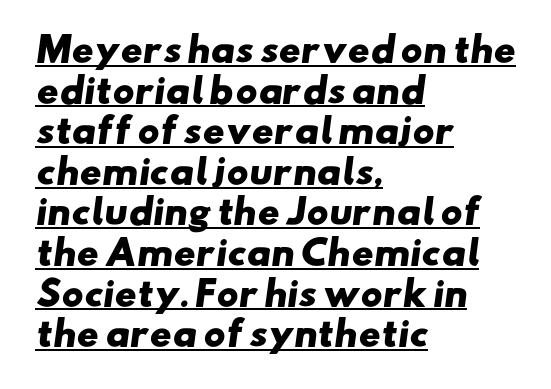
A classic flush-left, rag-right setting is used for this passage. The passage shown is typed in a proportional face where columns would drift. Examine the stroke ends and you'll find no serifs. Caption: lettering with a line underneath. On the weight axis this lands at bold, roughly 700.
